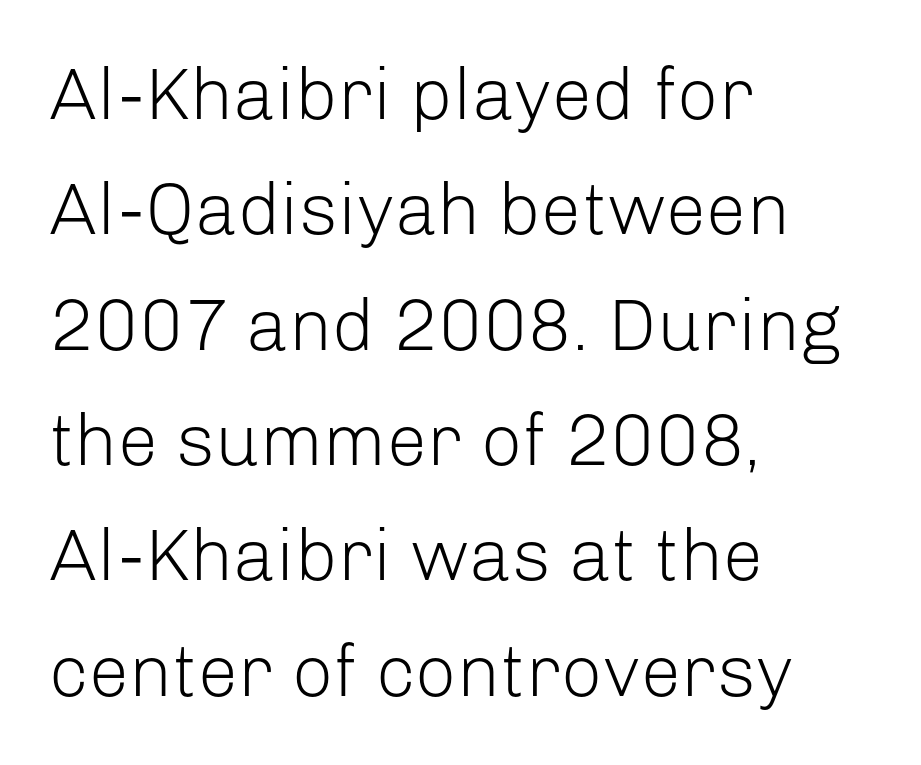
{"serif": "no", "italic": "no", "bold": "no", "weight": "light", "width": "normal", "stroke_contrast": "low", "x_height": "medium", "monospaced": "no", "underline": "no", "align": "left", "line_spacing": "normal", "line_spacing_ratio": 1.58, "letter_spacing": "normal", "letter_spacing_em": 0.0, "glyph_px": 73}
